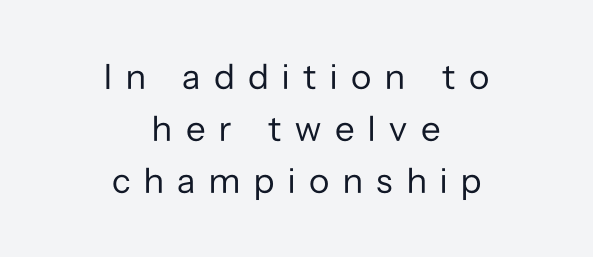
{"serif": "no", "italic": "no", "bold": "no", "weight": "regular", "width": "normal", "stroke_contrast": "low", "x_height": "medium", "monospaced": "no", "underline": "no", "align": "center", "line_spacing": "normal", "line_spacing_ratio": 1.44, "letter_spacing": "wide", "letter_spacing_em": 0.38, "glyph_px": 36}
